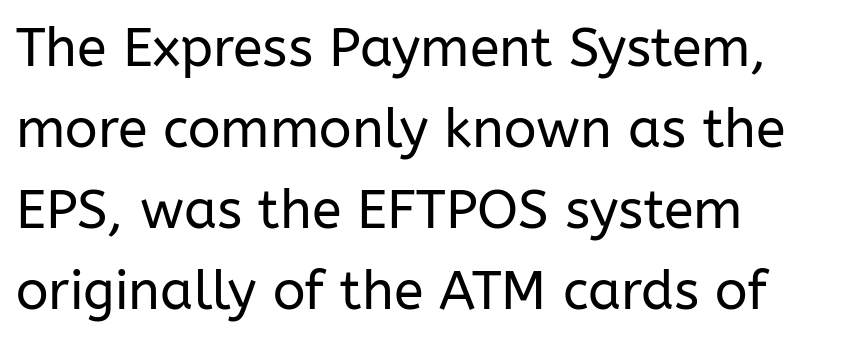
The image shows 54 px regular-weight sans-serif type, upright; set left-aligned, normal line spacing (1.5x), normal letter spacing, not underlined; low stroke contrast and a medium x-height.
